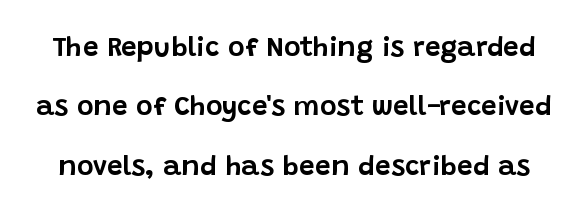
The image shows 28 px sans-serif type, upright; set loose line spacing (2.12x), normal letter spacing, not underlined; low stroke contrast and a large x-height.
